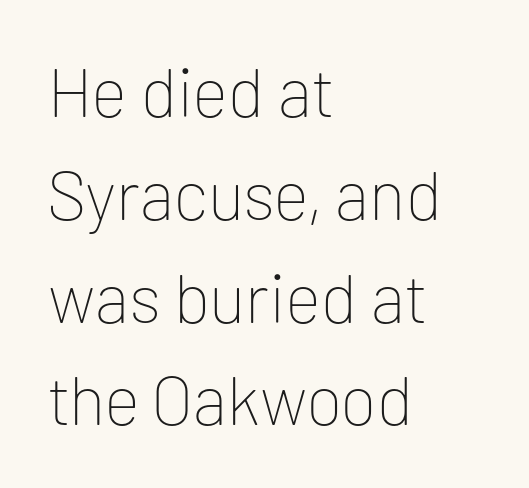
{"serif": "no", "italic": "no", "bold": "no", "weight": "thin", "width": "normal", "stroke_contrast": "low", "x_height": "medium", "monospaced": "no", "underline": "no", "align": "left", "line_spacing": "normal", "line_spacing_ratio": 1.49, "letter_spacing": "normal", "letter_spacing_em": 0.0, "glyph_px": 69}
